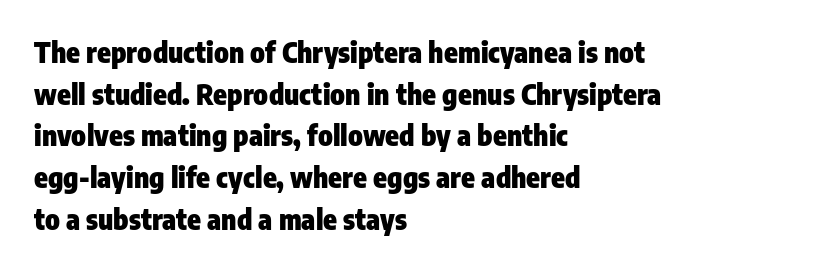
The image shows 28 px heavy, condensed sans-serif type, upright; set left-aligned, normal line spacing (1.49x), normal letter spacing, not underlined; low stroke contrast and a medium x-height.
